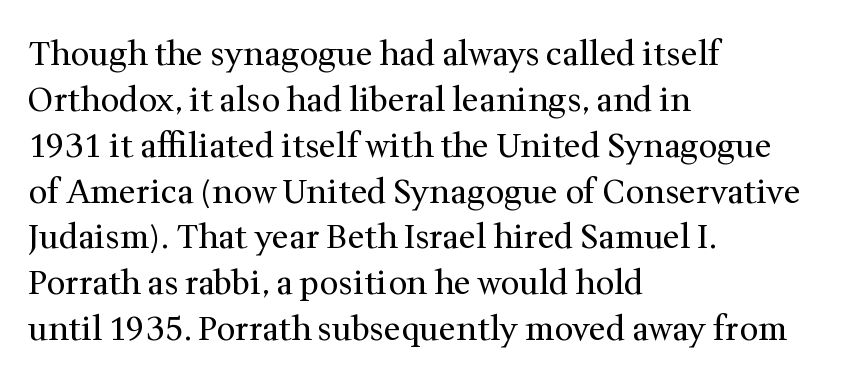
{"serif": "yes", "italic": "no", "bold": "no", "weight": "regular", "width": "normal", "stroke_contrast": "medium", "x_height": "medium", "monospaced": "no", "underline": "no", "align": "left", "line_spacing": "normal", "line_spacing_ratio": 1.39, "letter_spacing": "normal", "letter_spacing_em": 0.0, "glyph_px": 33}
